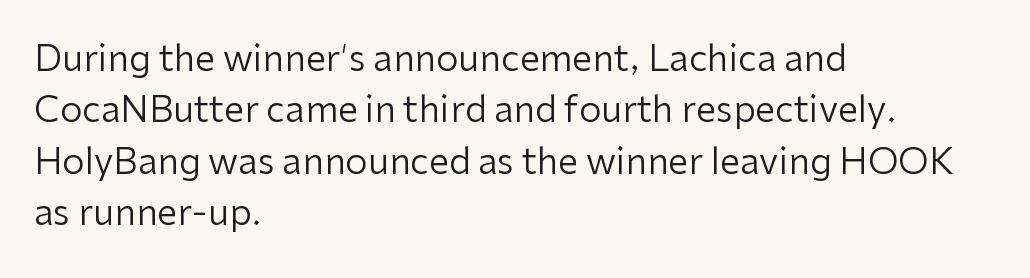
{"serif": "no", "italic": "no", "bold": "no", "weight": "regular", "width": "normal", "stroke_contrast": "low", "x_height": "medium", "monospaced": "no", "underline": "no", "align": "left", "line_spacing": "normal", "line_spacing_ratio": 1.43, "letter_spacing": "normal", "letter_spacing_em": 0.0, "glyph_px": 36}
